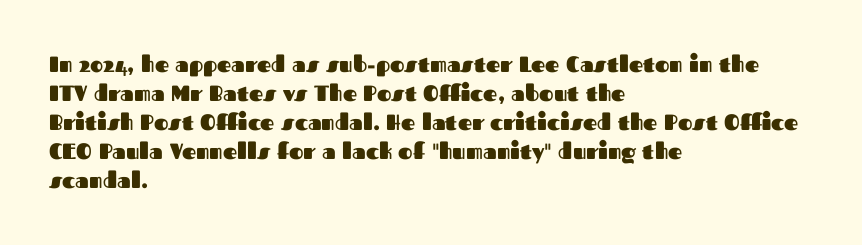
The image shows 22 px bold type, upright; set left-aligned, normal line spacing (1.32x), normal letter spacing, not underlined.
